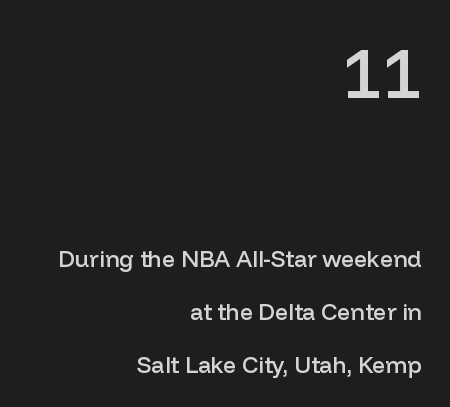
The font is running at a semibold setting, under full bold. The lettering stays uniformly vertical, giving the passage a roman look. This sample uses plain, unmodified letter spacing. Bigger letters appear in the top chunk; the bottom chunk is reduced. Does the leading feel generous? Absolutely, it's lavish. Descenders are the only things crossing below the line.
